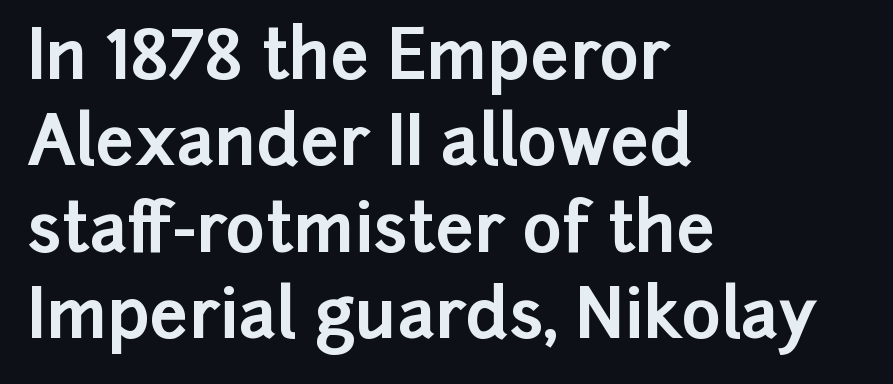
The image shows 68 px bold sans-serif type, upright; set left-aligned, normal line spacing (1.27x), normal letter spacing, not underlined; low stroke contrast and a medium x-height.
